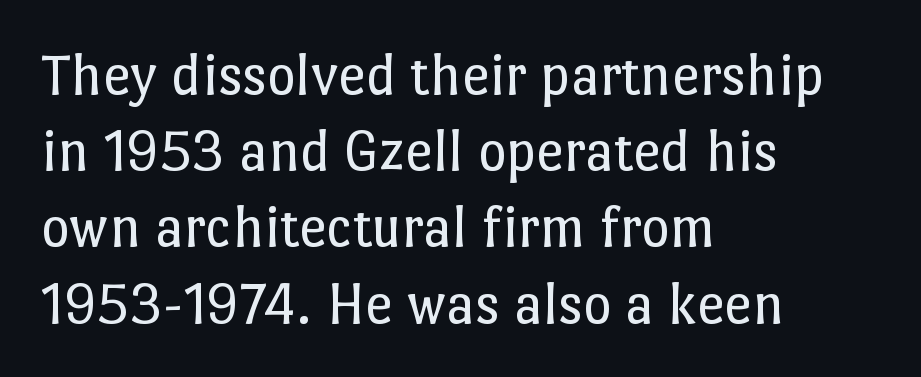
{"italic": "no", "bold": "no", "weight": "regular", "width": "normal", "stroke_contrast": "low", "x_height": "medium", "monospaced": "no", "underline": "no", "align": "left", "line_spacing": "normal", "line_spacing_ratio": 1.25, "letter_spacing": "normal", "letter_spacing_em": 0.0, "glyph_px": 61}
